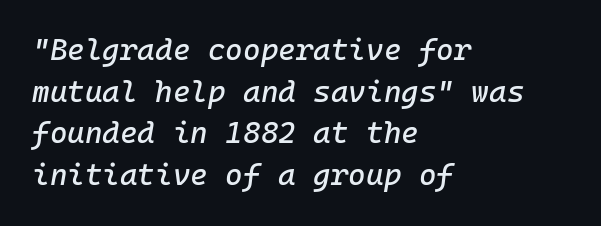
{"italic": "yes", "lean": "right", "slant_degrees": 10, "width": "normal", "stroke_contrast": "low", "x_height": "medium", "monospaced": "yes", "underline": "no", "align": "left", "line_spacing": "normal", "line_spacing_ratio": 1.39, "letter_spacing": "normal", "letter_spacing_em": 0.0, "glyph_px": 30}
